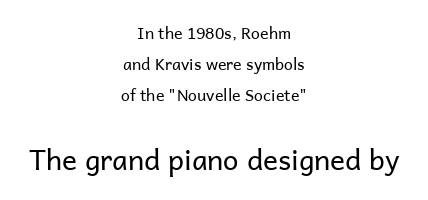
{"serif": "no", "italic": "no", "bold": "no", "weight": "regular", "width": "normal", "stroke_contrast": "low", "x_height": "medium", "monospaced": "no", "underline": "no", "align": "center", "line_spacing": "loose", "line_spacing_ratio": 1.95, "letter_spacing": "normal", "letter_spacing_em": 0.0, "larger_block": "second", "size_ratio": 1.75, "glyph_px": 28}
